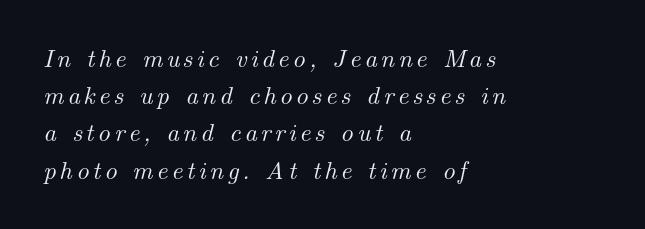
{"italic": "yes", "lean": "right", "slant_degrees": 14, "underline": "no", "align": "left", "line_spacing": "normal", "line_spacing_ratio": 1.49, "glyph_px": 25}
